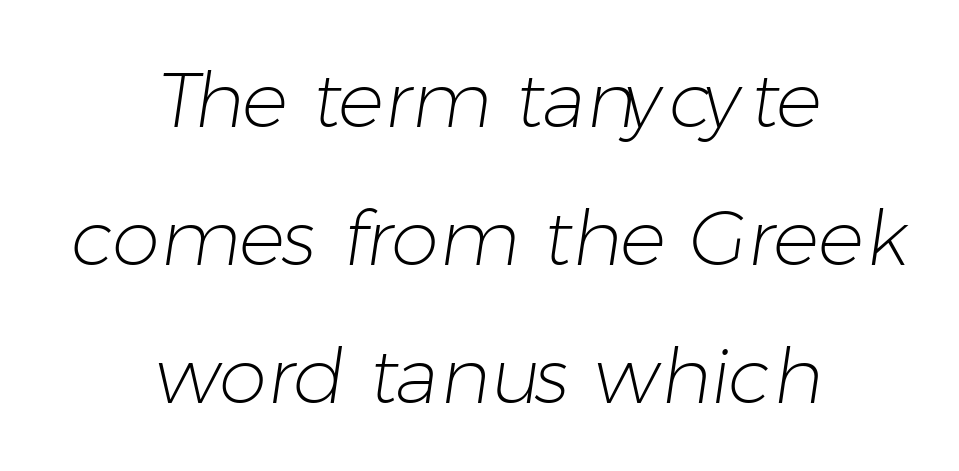
Q: Is the text bold? A: No.
Q: Is the typeface a serif or a sans-serif typeface? A: Sans-serif.
Q: Is the text underlined? A: No.
Q: How is the paragraph aligned? A: Centered.
Q: Is the spacing between letters normal or unusually wide? A: Normal.
Q: Width (condensed, normal, or wide)? A: Normal.
Q: Stroke contrast? A: Low.
Q: x-height? A: Medium.
Q: Monospaced? A: No.
